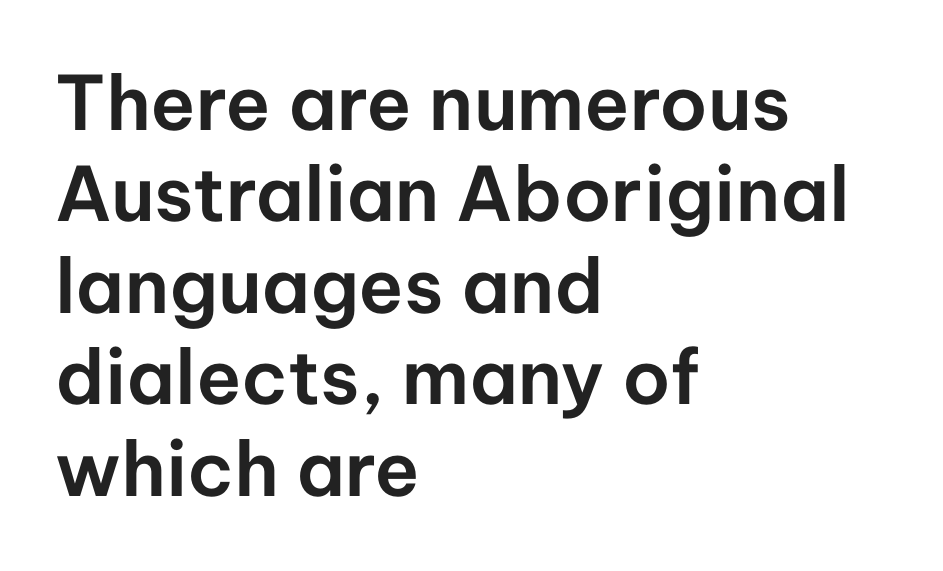
{"serif": "no", "italic": "no", "width": "normal", "stroke_contrast": "low", "x_height": "medium", "monospaced": "no", "underline": "no", "align": "left", "line_spacing_ratio": 1.22, "letter_spacing": "normal", "letter_spacing_em": 0.0, "glyph_px": 75}
